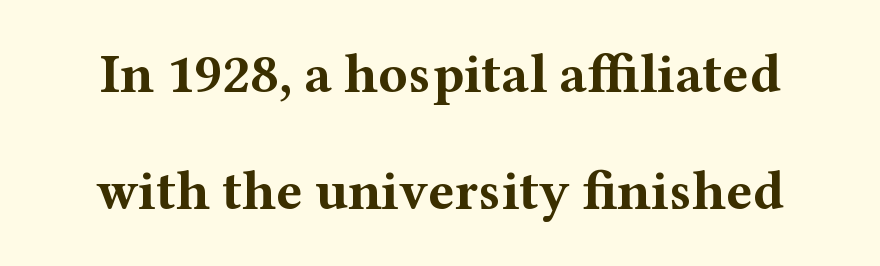
{"serif": "yes", "italic": "no", "bold": "yes", "weight": "bold", "width": "wide", "stroke_contrast": "medium", "x_height": "medium", "monospaced": "no", "underline": "no", "line_spacing": "loose", "line_spacing_ratio": 2.13, "letter_spacing": "normal", "letter_spacing_em": 0.0, "glyph_px": 55}
